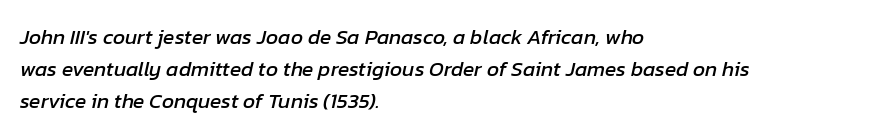
{"italic": "yes", "lean": "right", "slant_degrees": 12, "underline": "no", "align": "left", "line_spacing": "normal", "line_spacing_ratio": 1.53, "letter_spacing": "normal", "letter_spacing_em": 0.0, "glyph_px": 21}
